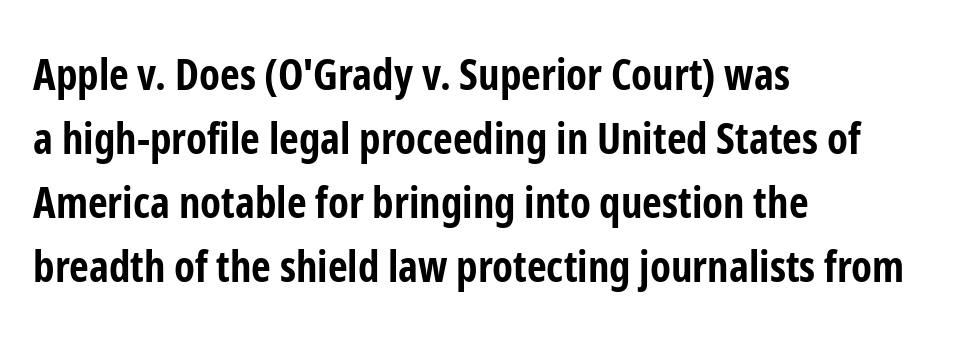
The image shows 43 px bold, condensed sans-serif type, upright; set left-aligned, normal line spacing (1.49x), normal letter spacing, not underlined; low stroke contrast and a medium x-height.
